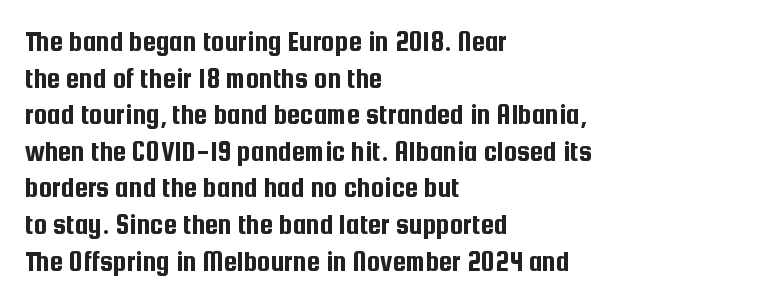
The image shows 30 px condensed sans-serif type, upright; set left-aligned, line spacing 1.22x, normal letter spacing, not underlined; low stroke contrast and a medium x-height.
